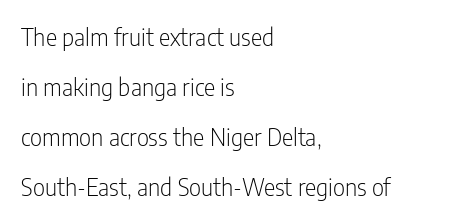
{"italic": "no", "bold": "no", "underline": "no", "align": "left", "line_spacing": "loose", "line_spacing_ratio": 2.08, "letter_spacing": "normal", "letter_spacing_em": 0.0, "glyph_px": 24}
